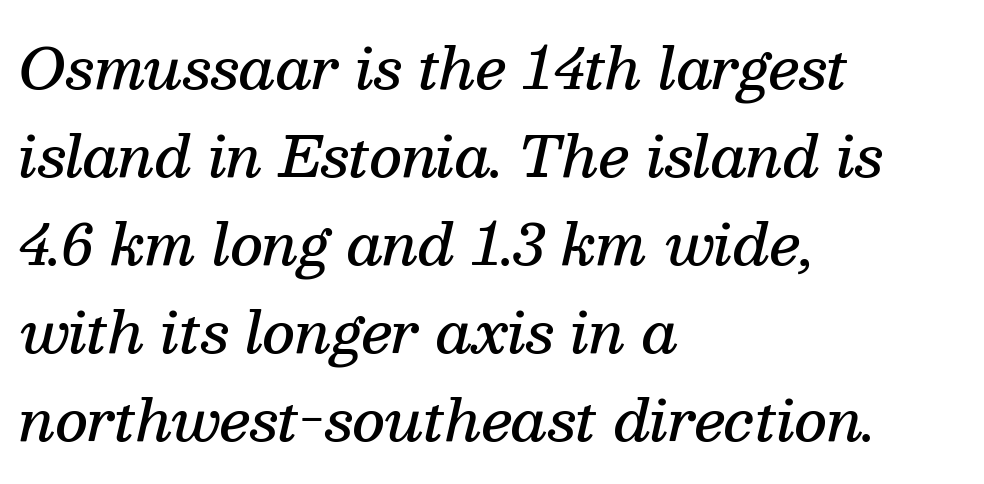
Layout note: lines flush left. The passage shown is not underscored anywhere. Typographically, this falls in the serif category. The letters are semibold — heavier than regular but short of a full bold. Successive baselines arrive at the customary interval.
